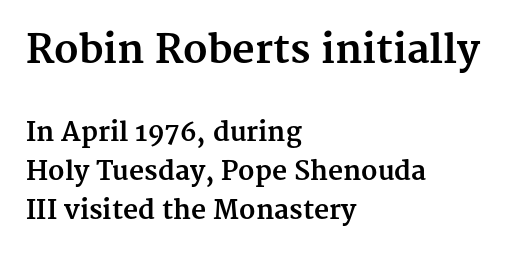
The image shows 39 px bold serif type, upright; set left-aligned, normal line spacing (1.5x), normal letter spacing, not underlined; the first (top) block is 1.5x larger; medium stroke contrast and a medium x-height.
